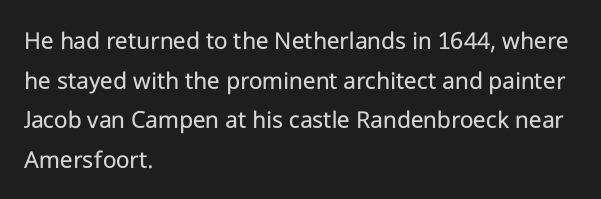
{"italic": "no", "bold": "no", "underline": "no", "align": "left", "line_spacing": "normal", "line_spacing_ratio": 1.52, "letter_spacing": "normal", "letter_spacing_em": 0.0, "glyph_px": 26}
